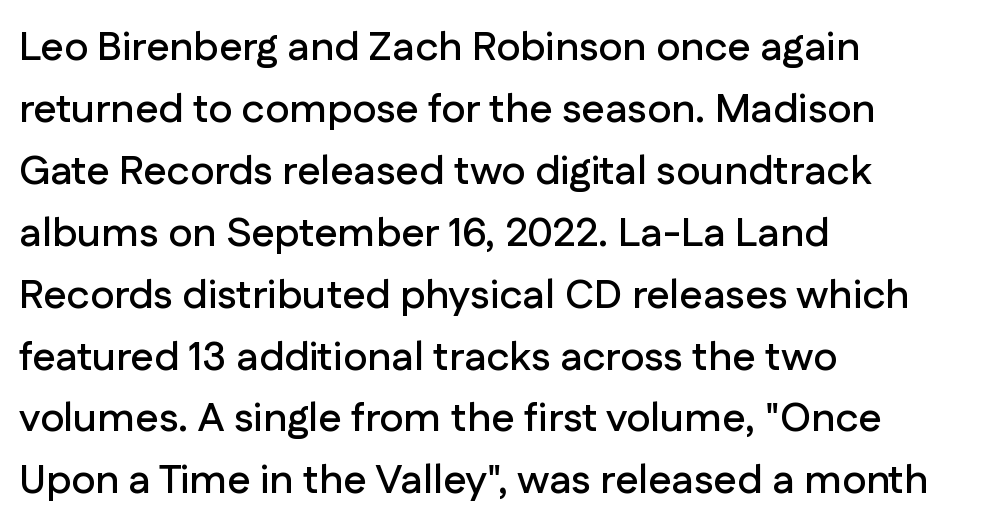
How are the letters spaced? Ordinarily, with no added tracking. A typesetter would call this leading conventional body-copy spacing. Just letters on the line, the space beneath them empty. The face used here is a sans, in the tradition of grotesques and geometrics. The passage shown is typed in a proportional face where columns would drift. Posture: straight, roman, zero tilt.
